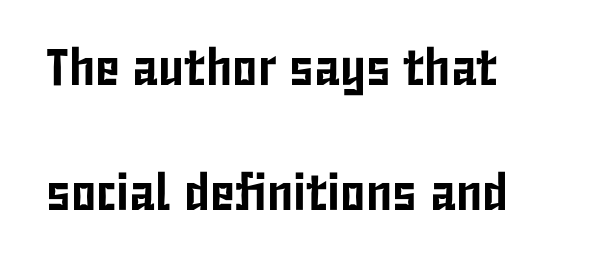
A student would call this left alignment; a typographer would say flush left, rag right. Spacing between characters is what you'd get straight out of the box. Think of a printed novel: that variable character pitch is what you see here. It's the straight-up-and-down kind of type. Compared with typical paragraphs, the rows here are farther apart.
